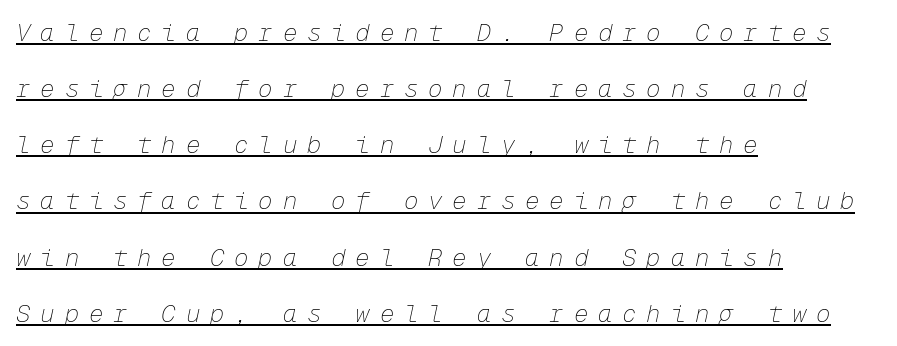
{"italic": "yes", "lean": "right", "slant_degrees": 12, "bold": "no", "underline": "yes", "align": "left", "line_spacing": "loose", "line_spacing_ratio": 2.34, "letter_spacing": "wide", "letter_spacing_em": 0.41, "glyph_px": 24}
